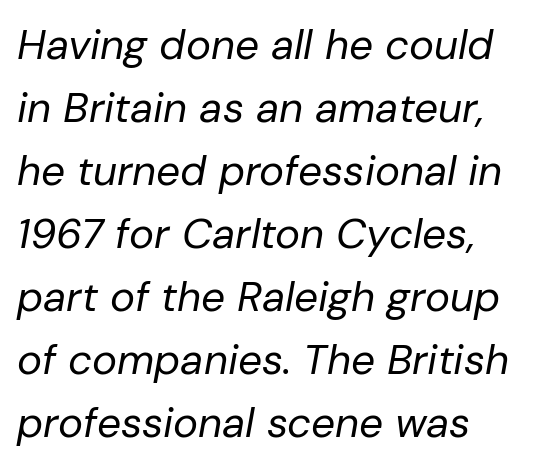
This rendering features lettering with no underline. Baseline-to-baseline distance is the conventional proportion of letter height. Notice how the stems are inclined rather than vertical — that's the hallmark of italics. The passage shown is typed in a proportional face where columns would drift.
